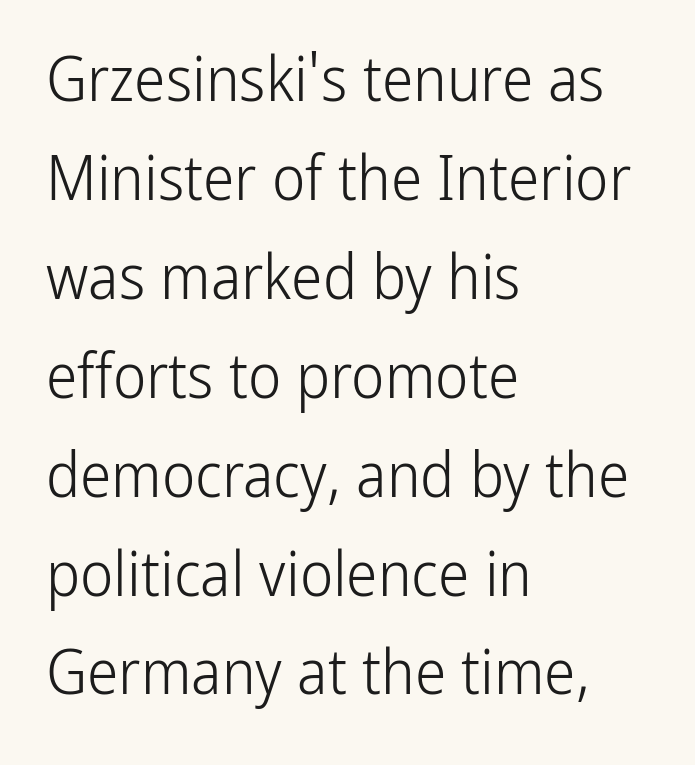
The image shows 63 px light, condensed sans-serif type, upright; set left-aligned, normal line spacing (1.57x), normal letter spacing, not underlined; low stroke contrast and a medium x-height.
